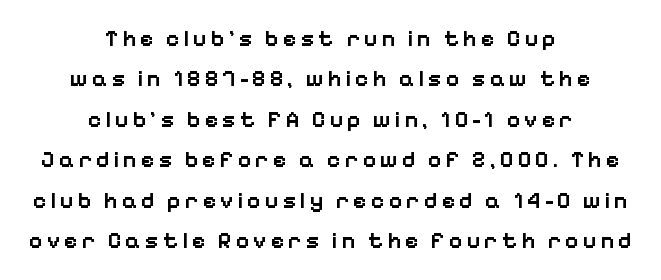
The image shows 23 px text type, upright; set centered, line spacing 1.76x, not underlined.
